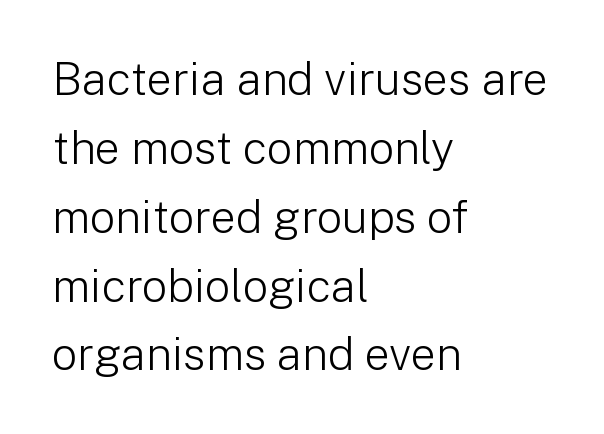
Q: Is the text bold? A: No.
Q: Is the text italic (slanted)? A: No, it is upright.
Q: Is the typeface a serif or a sans-serif typeface? A: Sans-serif.
Q: Is the text underlined? A: No.
Q: How is the paragraph aligned? A: Left-aligned.
Q: Is the spacing between letters normal or unusually wide? A: Normal.
Q: Is the spacing between lines tight, normal or loose? A: Normal.
Q: Width (condensed, normal, or wide)? A: Normal.
Q: Stroke contrast? A: Low.
Q: x-height? A: Medium.
Q: Monospaced? A: No.
